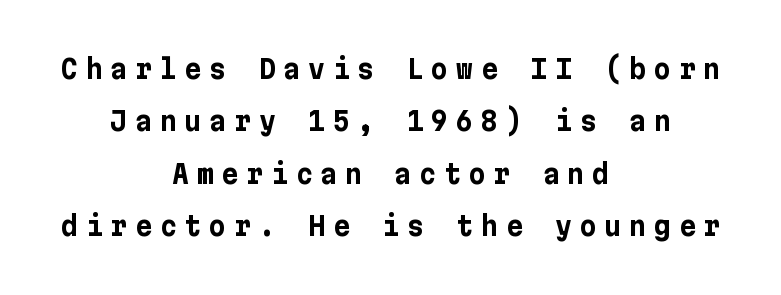
The image shows 26 px bold type, upright; set centered, loose line spacing (2.01x), unusually wide letter spacing (+0.3 em), not underlined.
